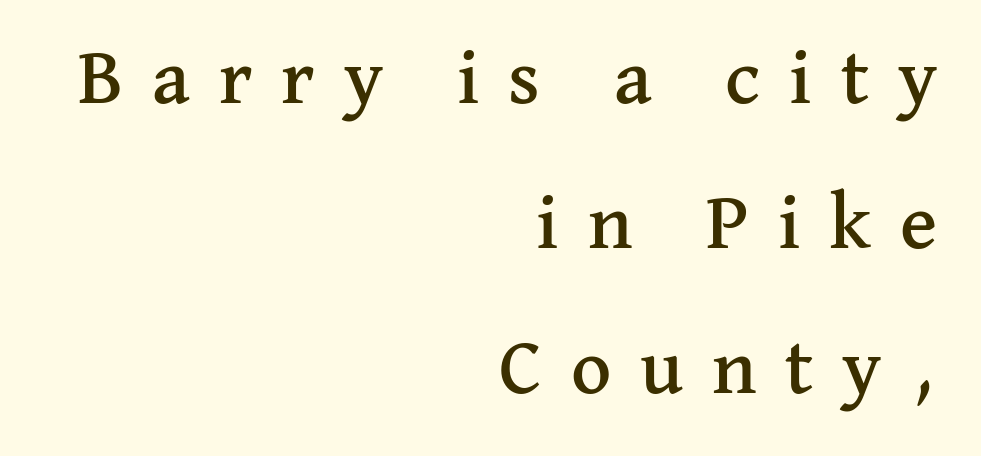
The image shows 78 px serif type, upright; set right-aligned, line spacing 1.86x, unusually wide letter spacing (+0.37 em), not underlined; medium stroke contrast and a medium x-height.
